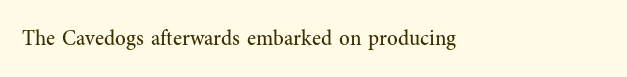
The image shows 21 px text type, upright; set left-aligned, normal letter spacing, not underlined.
